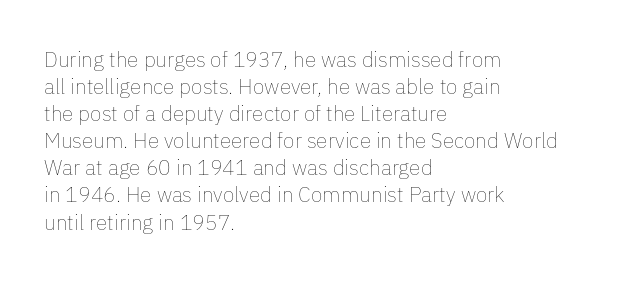
The passage shown is not underscored anywhere. Summary of vertical rhythm: regular, with standard interline spacing. The rag falls on the right side of this text block. Notice how the stems are strictly vertical — no italics here. Vertical stems look standard width or narrower in stroke.
